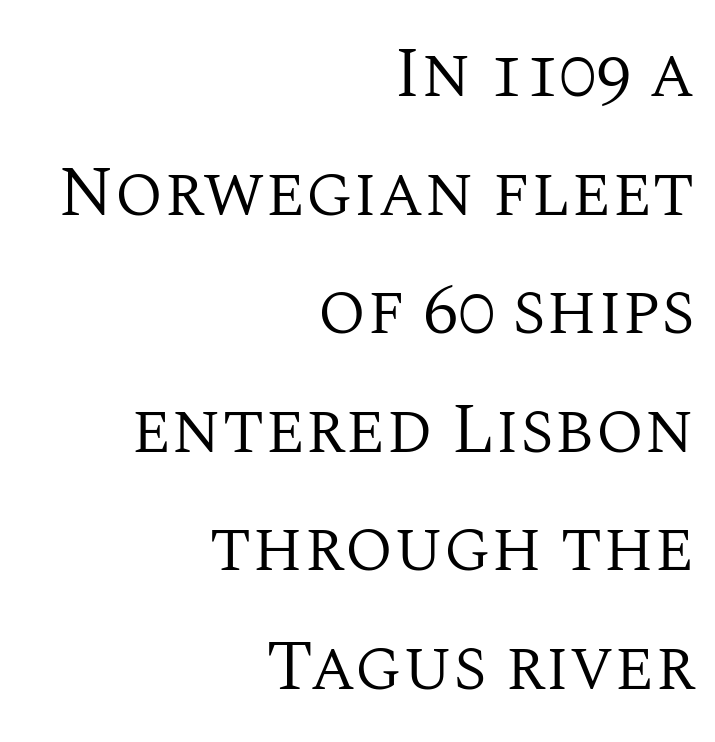
The image shows 71 px regular-weight serif type, upright; set right-aligned, normal line spacing (1.67x), normal letter spacing, not underlined; medium stroke contrast and a large x-height.
